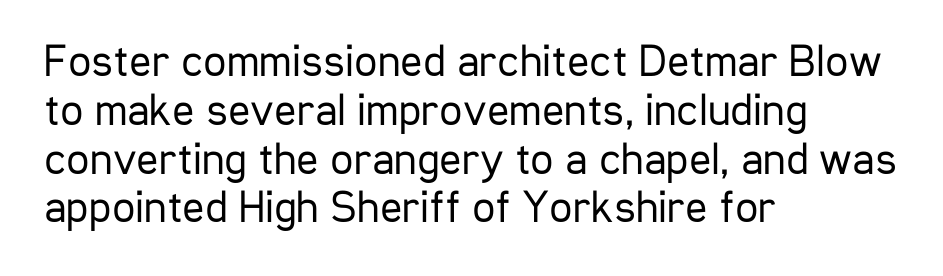
Q: Is the text bold? A: No.
Q: Is the text italic (slanted)? A: No, it is upright.
Q: Is the typeface a serif or a sans-serif typeface? A: Sans-serif.
Q: Is the text underlined? A: No.
Q: How is the paragraph aligned? A: Left-aligned.
Q: Is the spacing between letters normal or unusually wide? A: Normal.
Q: Is the spacing between lines tight, normal or loose? A: Tight.
Q: Width (condensed, normal, or wide)? A: Condensed.
Q: Stroke contrast? A: Low.
Q: x-height? A: Medium.
Q: Monospaced? A: No.
